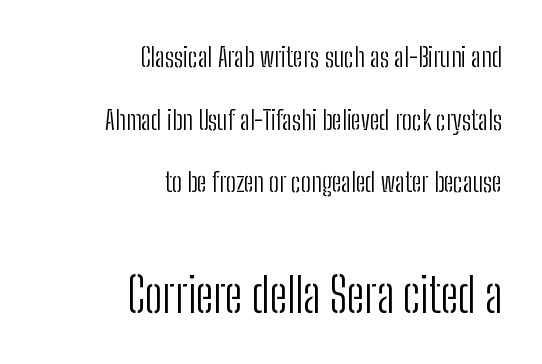
The image shows 47 px light, condensed sans-serif type, upright; set right-aligned, loose line spacing (2.32x), normal letter spacing, not underlined; the second (bottom) block is 1.74x larger; low stroke contrast and a medium x-height.
